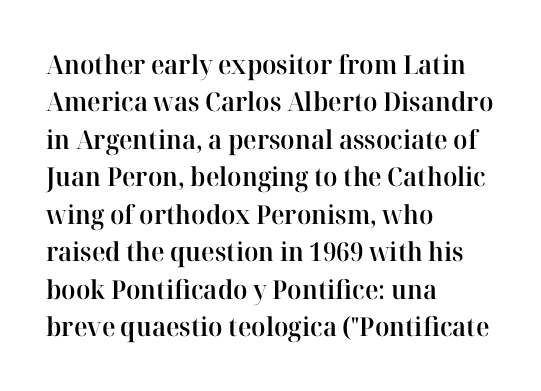
One-word summary of the alignment: left. A bit beefed up — I'd call it semibold rather than bold. Normally led — the rows are evenly, conventionally spaced. Bare-footed words on every line. If you drew a line through each stem, it would be perfectly vertical.
